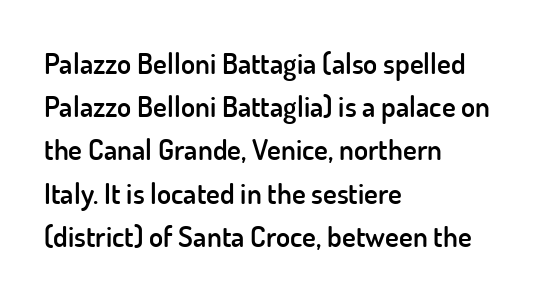
{"serif": "no", "italic": "no", "bold": "semi", "weight": "semibold", "width": "normal", "stroke_contrast": "low", "x_height": "small", "monospaced": "no", "underline": "no", "align": "left", "line_spacing": "normal", "line_spacing_ratio": 1.49, "letter_spacing": "normal", "letter_spacing_em": 0.0, "glyph_px": 29}
